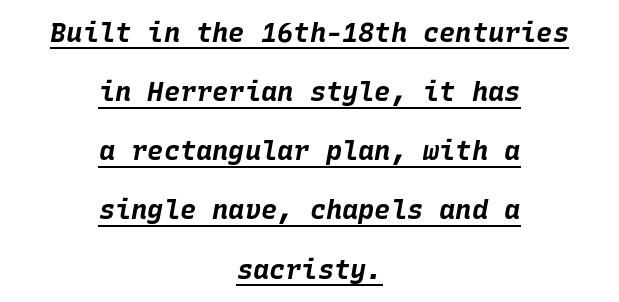
The image shows 27 px bold type, italic (leaning right); set centered, loose line spacing (2.19x), normal letter spacing, underlined.
